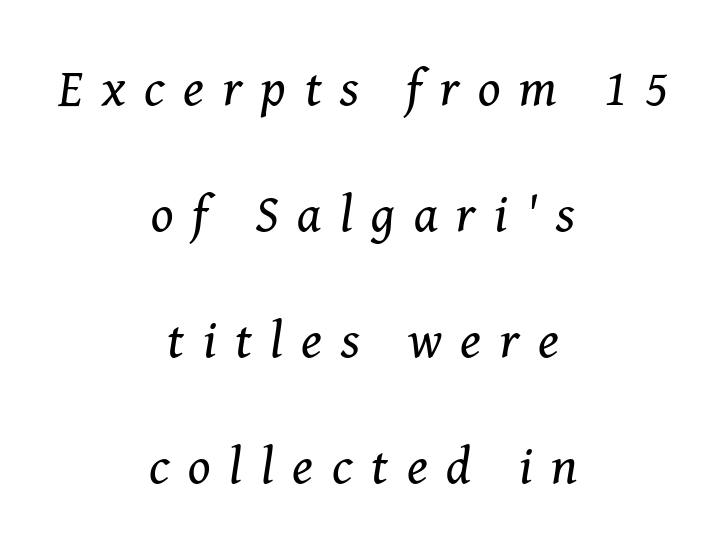
Short and long lines alike share a common midpoint. Students, note that the glyphs here are deliberately spaced far apart. The characters are drawn with everyday or finer stroke widths. This sample uses an oblique cut, with every glyph tilted off the vertical. The baseline area is clear.
